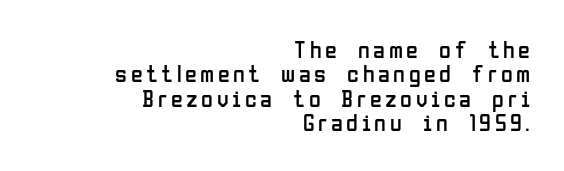
Q: Is the text bold? A: No.
Q: Is the text italic (slanted)? A: No, it is upright.
Q: Is the text underlined? A: No.
Q: How is the paragraph aligned? A: Right-aligned.
Q: Is the spacing between lines tight, normal or loose? A: Tight.
